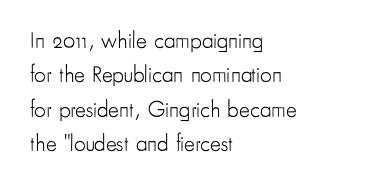
Observe the ordinary spacing: letters are neighbours, not strangers. Only glyphs here, with clear space below each row. Honestly, the row spacing looks completely unremarkable. No letter is thick-stroked: the sample isn't bold.
